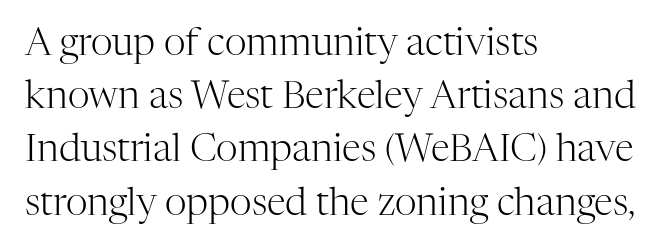
The image shows 38 px light serif type, upright; set left-aligned, normal line spacing (1.4x), normal letter spacing, not underlined; high stroke contrast and a medium x-height.
